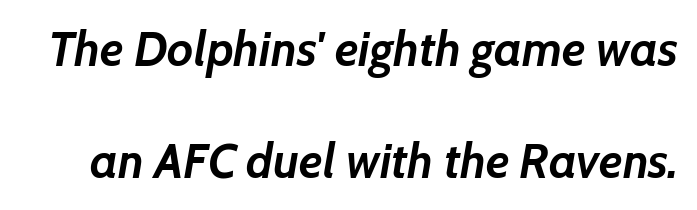
{"italic": "yes", "lean": "right", "slant_degrees": 7, "bold": "yes", "weight": "semibold", "width": "normal", "stroke_contrast": "low", "x_height": "medium", "monospaced": "no", "underline": "no", "line_spacing": "loose", "line_spacing_ratio": 2.34, "letter_spacing": "normal", "letter_spacing_em": 0.0, "glyph_px": 48}
